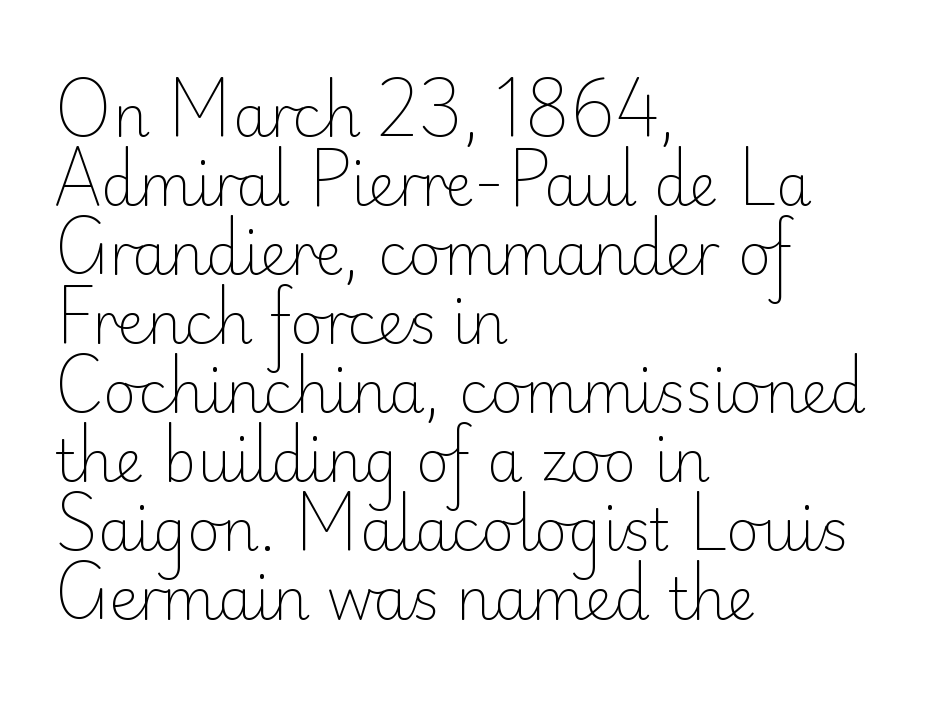
The space directly below the letters is spotless. These lines are composed in type without serifs. The ragged edge is on the right, which tells us the setting is flush left. The passage shown has conventional tracking throughout.
